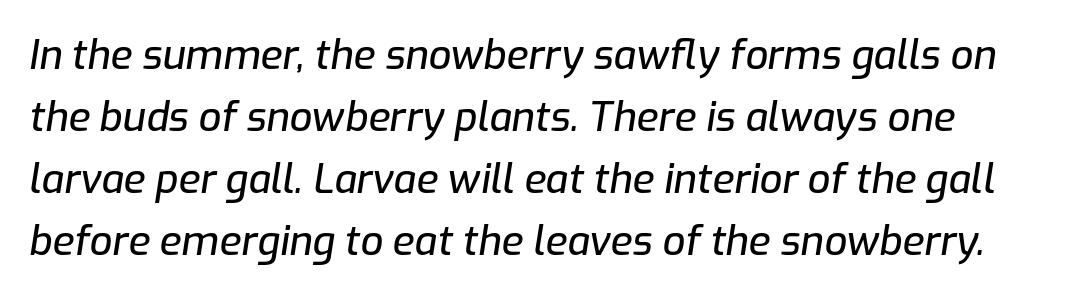
The glyphs are unaccompanied by any horizontal stroke below them. Looks like regular typesetting: each glyph gets only the width it needs. Vertical spacing — default. Is the type slanted? Yes — the strokes lean at a clear angle. Tracking here is standard; glyphs follow each other at the usual distance.
